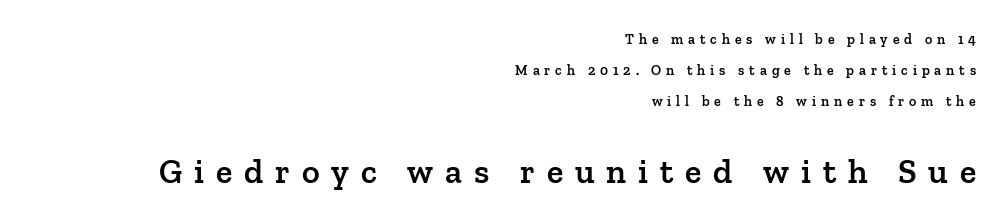
Q: Is the text bold? A: Semi-bold.
Q: Is the text italic (slanted)? A: No, it is upright.
Q: Is the typeface a serif or a sans-serif typeface? A: Serif.
Q: Is the text underlined? A: No.
Q: How is the paragraph aligned? A: Right-aligned.
Q: Is the spacing between letters normal or unusually wide? A: Unusually wide.
Q: Is the spacing between lines tight, normal or loose? A: Loose.
Q: Which block of text is set in a larger size, the first (top) or the second (bottom)? A: The second (bottom) one.
Q: Width (condensed, normal, or wide)? A: Normal.
Q: Stroke contrast? A: Low.
Q: x-height? A: Medium.
Q: Monospaced? A: No.
